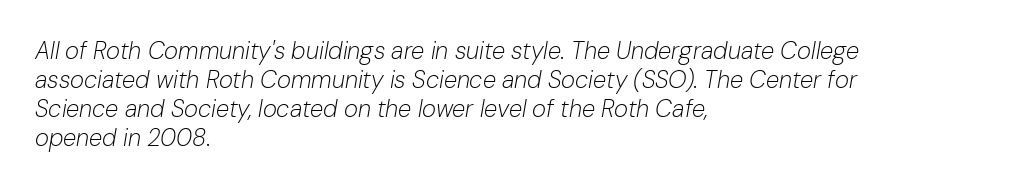
There is no visible air inserted between adjacent glyphs. No letter is thick-stroked: the sample isn't bold. The zone under the glyphs is completely vacant. Designer's note — italics engaged.
